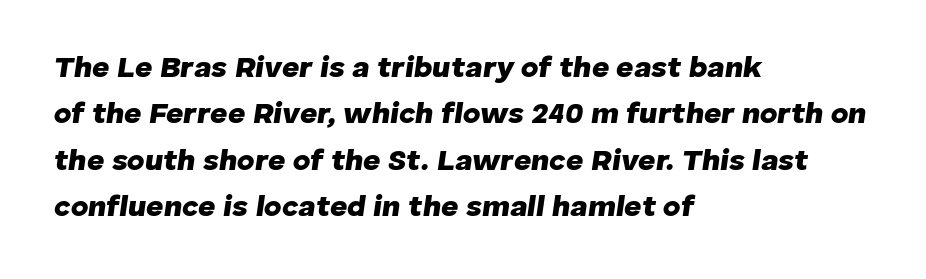
Spacing verdict: proportional, widths tailored to each character. The glyphs have the mass of a bold cut. The strip under each line holds only bare page. Honestly, the row spacing looks completely unremarkable. The text block is weighted toward the left margin, trailing off unevenly rightward.
